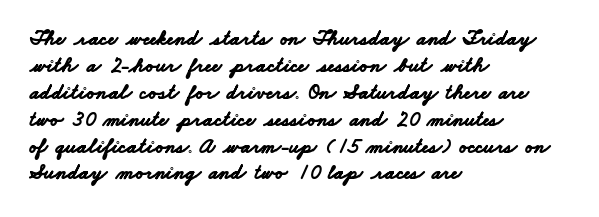
The face used here has the dense, thick strokes of a bold. Typeset ragged right — the left edge is the straight one. Compared with typical paragraphs, the rows here are spaced about the same. Standard letterfit; no display-style spreading of the glyphs. A bare baseline throughout the passage.
